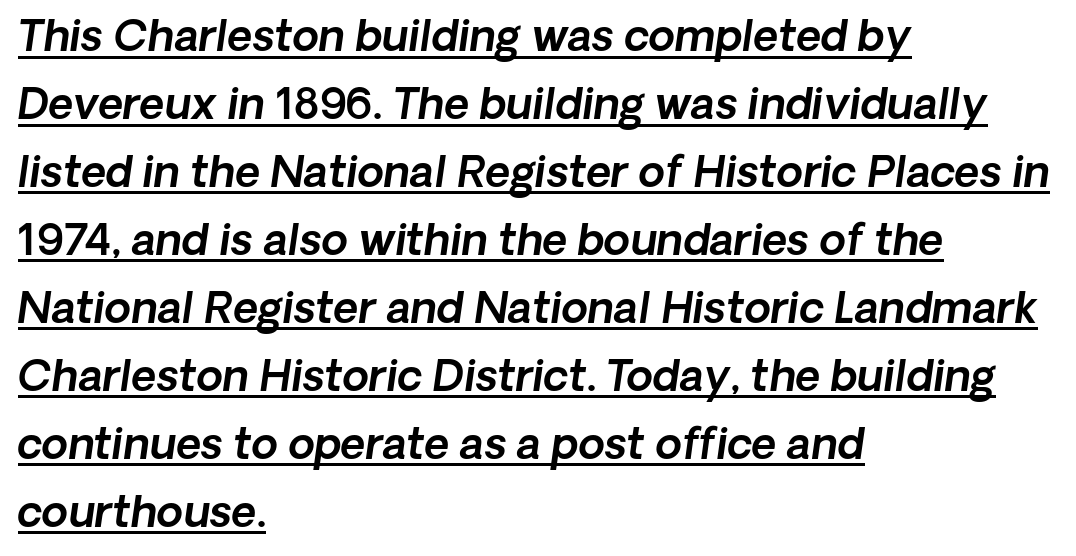
{"serif": "no", "width": "normal", "x_height": "medium", "monospaced": "no", "underline": "yes", "align": "left", "line_spacing": "normal", "line_spacing_ratio": 1.58, "letter_spacing": "normal", "letter_spacing_em": 0.0, "glyph_px": 43}
